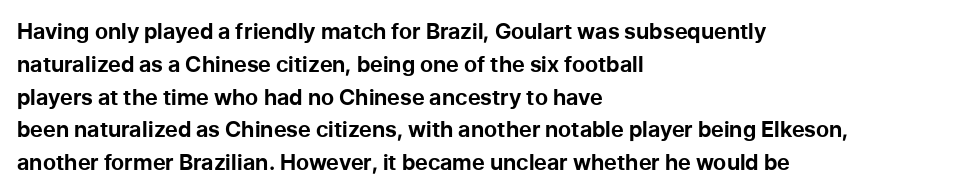
Q: Is the text bold? A: Yes.
Q: Is the text italic (slanted)? A: No, it is upright.
Q: Is the text underlined? A: No.
Q: How is the paragraph aligned? A: Left-aligned.
Q: Is the spacing between letters normal or unusually wide? A: Normal.
Q: Is the spacing between lines tight, normal or loose? A: Normal.
